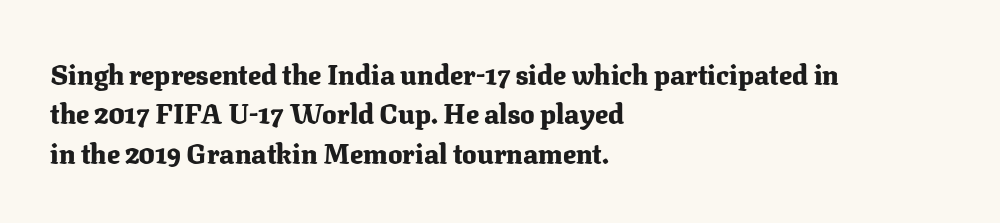
Q: Is the text bold? A: Yes.
Q: Is the text italic (slanted)? A: No, it is upright.
Q: Is the text underlined? A: No.
Q: How is the paragraph aligned? A: Left-aligned.
Q: Is the spacing between letters normal or unusually wide? A: Normal.
Q: Is the spacing between lines tight, normal or loose? A: Normal.
